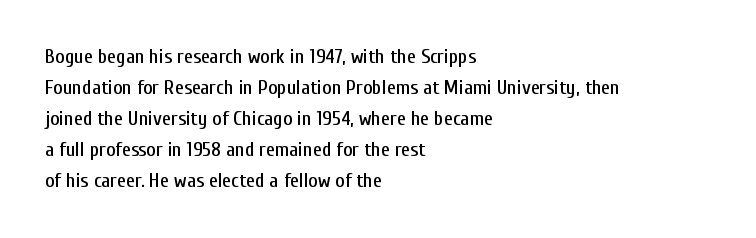
{"italic": "no", "underline": "no", "align": "left", "line_spacing": "normal", "line_spacing_ratio": 1.55, "letter_spacing": "normal", "letter_spacing_em": 0.0, "glyph_px": 20}
